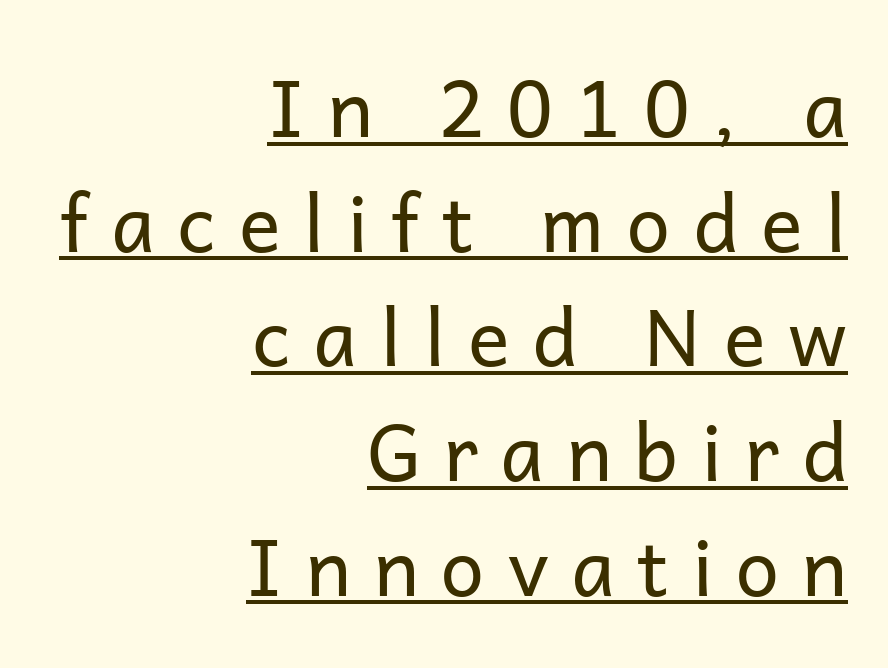
{"serif": "no", "italic": "no", "bold": "no", "weight": "regular", "width": "normal", "stroke_contrast": "low", "x_height": "medium", "monospaced": "no", "underline": "yes", "align": "right", "line_spacing": "normal", "line_spacing_ratio": 1.47, "letter_spacing": "wide", "letter_spacing_em": 0.29, "glyph_px": 78}
